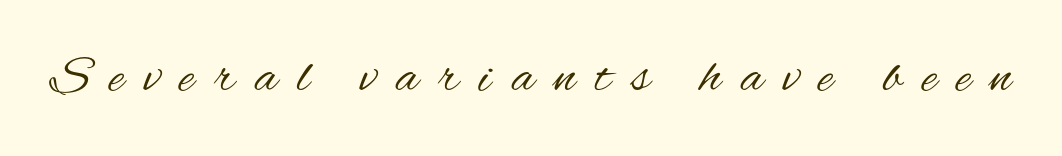
The image shows 53 px regular-weight, condensed sans-serif type; set unusually wide letter spacing (+0.38 em), not underlined; medium stroke contrast and a small x-height.
